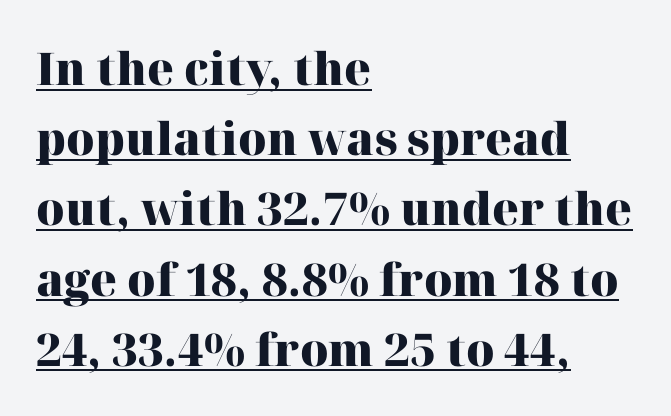
Q: Is the text bold? A: Yes.
Q: Is the text italic (slanted)? A: No, it is upright.
Q: Is the typeface a serif or a sans-serif typeface? A: Serif.
Q: Is the text underlined? A: Yes.
Q: How is the paragraph aligned? A: Left-aligned.
Q: Is the spacing between letters normal or unusually wide? A: Normal.
Q: Is the spacing between lines tight, normal or loose? A: Normal.
Q: Width (condensed, normal, or wide)? A: Normal.
Q: Stroke contrast? A: High.
Q: x-height? A: Medium.
Q: Monospaced? A: No.
